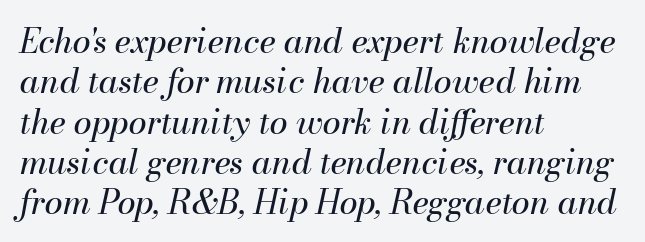
Q: Is the text bold? A: No.
Q: Is the text italic (slanted)? A: Yes, it leans right by about 13 degrees.
Q: Is the text underlined? A: No.
Q: How is the paragraph aligned? A: Left-aligned.
Q: Is the spacing between letters normal or unusually wide? A: Normal.
Q: Width (condensed, normal, or wide)? A: Normal.
Q: Stroke contrast? A: Medium.
Q: x-height? A: Small.
Q: Monospaced? A: No.
